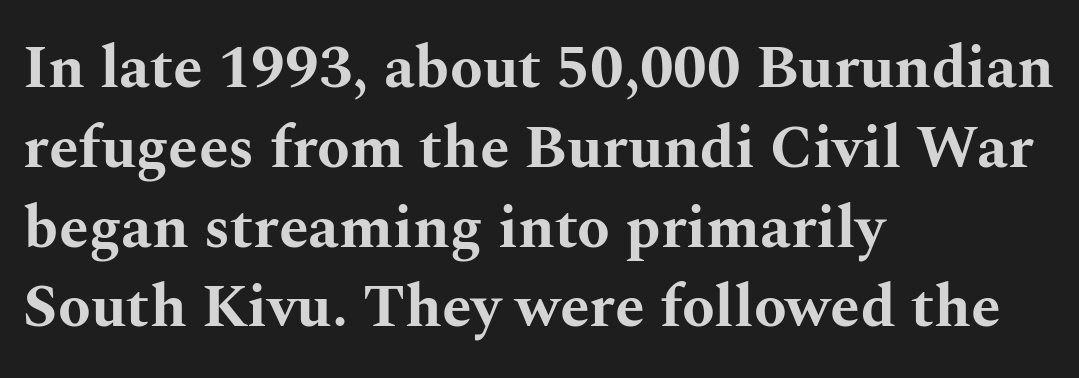
{"serif": "yes", "italic": "no", "bold": "yes", "weight": "bold", "width": "wide", "stroke_contrast": "medium", "x_height": "medium", "monospaced": "no", "underline": "no", "align": "left", "line_spacing": "normal", "line_spacing_ratio": 1.33, "letter_spacing": "normal", "letter_spacing_em": 0.0, "glyph_px": 60}
